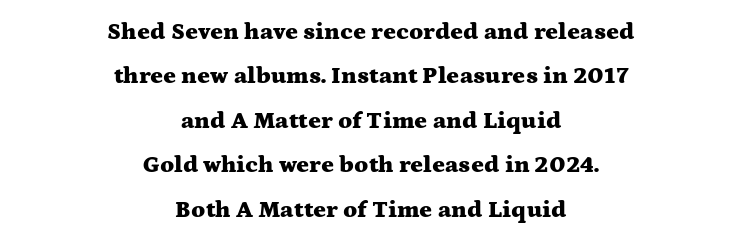
Q: Is the text bold? A: Yes.
Q: Is the text italic (slanted)? A: No, it is upright.
Q: Is the text underlined? A: No.
Q: How is the paragraph aligned? A: Centered.
Q: Is the spacing between letters normal or unusually wide? A: Normal.
